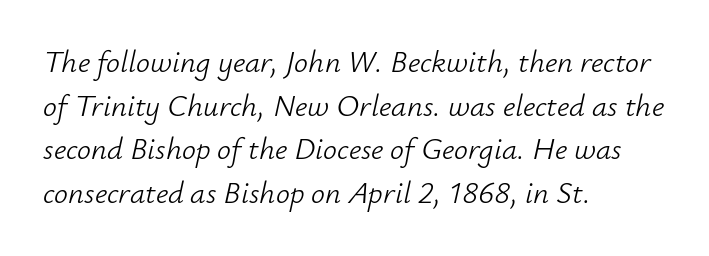
{"italic": "yes", "lean": "right", "slant_degrees": 12, "bold": "no", "weight": "light", "width": "normal", "stroke_contrast": "low", "x_height": "small", "monospaced": "no", "underline": "no", "align": "left", "line_spacing": "normal", "line_spacing_ratio": 1.41, "letter_spacing": "normal", "letter_spacing_em": 0.0, "glyph_px": 31}
